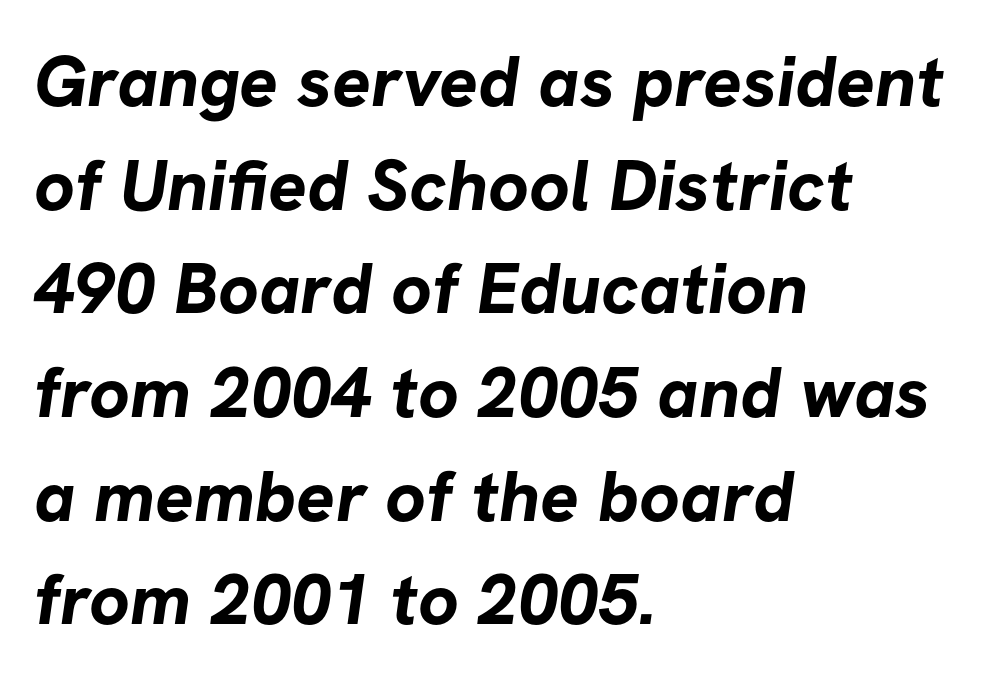
{"serif": "no", "bold": "yes", "weight": "bold", "width": "normal", "stroke_contrast": "low", "x_height": "medium", "monospaced": "no", "underline": "no", "align": "left", "line_spacing": "normal", "line_spacing_ratio": 1.44, "letter_spacing": "normal", "letter_spacing_em": 0.0, "glyph_px": 72}
